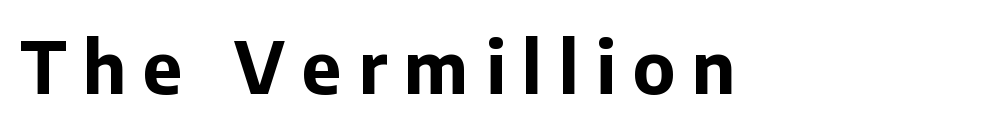
The image shows 71 px bold sans-serif type, upright; set left-aligned, unusually wide letter spacing (+0.24 em), not underlined; low stroke contrast and a medium x-height.
